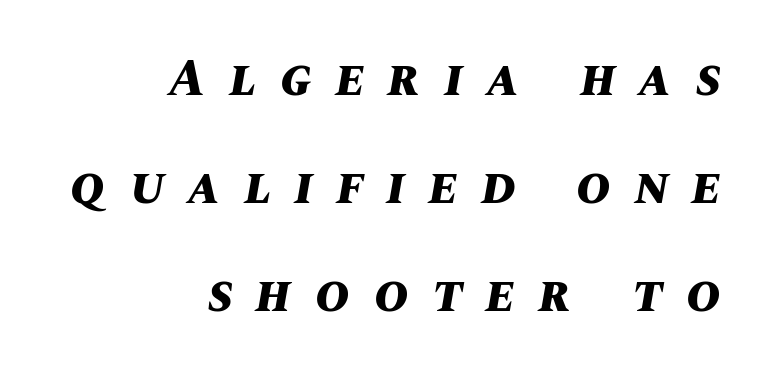
All the whitespace from short lines collects on the left. The face used here is proportionally spaced, like ordinary book or web type. No word sits above an underline. The face used here is rendered with a markedly widened letterfit.
